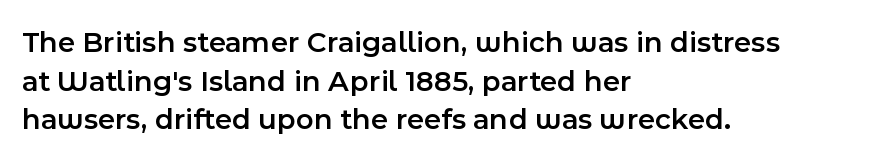
{"serif": "no", "italic": "no", "bold": "semi", "weight": "semibold", "width": "normal", "x_height": "medium", "monospaced": "no", "underline": "no", "align": "left", "line_spacing": "normal", "line_spacing_ratio": 1.29, "letter_spacing": "normal", "letter_spacing_em": 0.0, "glyph_px": 30}
